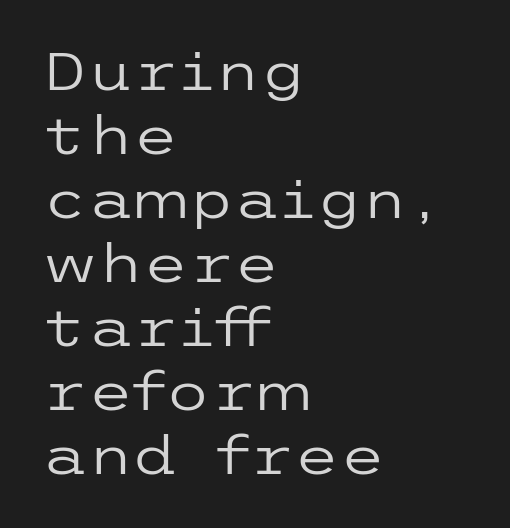
The image shows 52 px regular-weight, wide sans-serif type, upright; set left-aligned, line spacing 1.23x, normal letter spacing, not underlined; low stroke contrast and a medium x-height.
